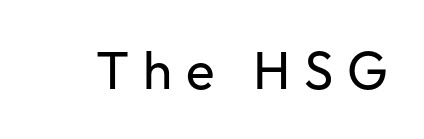
Counters stay open thanks to moderate or lighter strokes. Typographically, this falls in the sans-serif category. Note the varied advance widths — an 'i' is clearly narrower than an 'm'. The letterforms stand isolated, each surrounded by extra space. A roman cut, with each character standing at attention.
